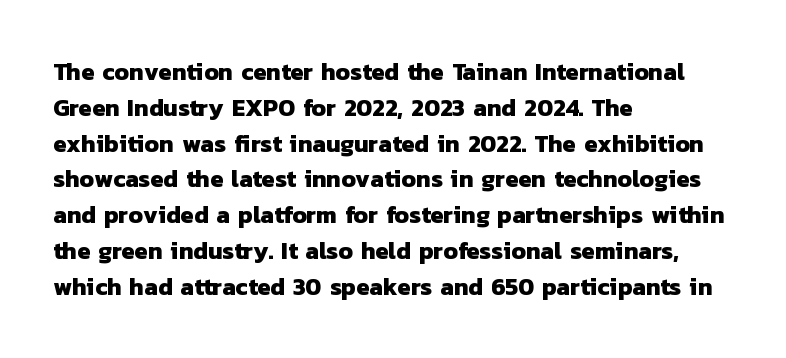
Where is the straight margin? On the left. Typographic density is high because the face is bold. Each new line begins a customary step beneath the previous one. This rendering leaves character spacing at its baseline value.
